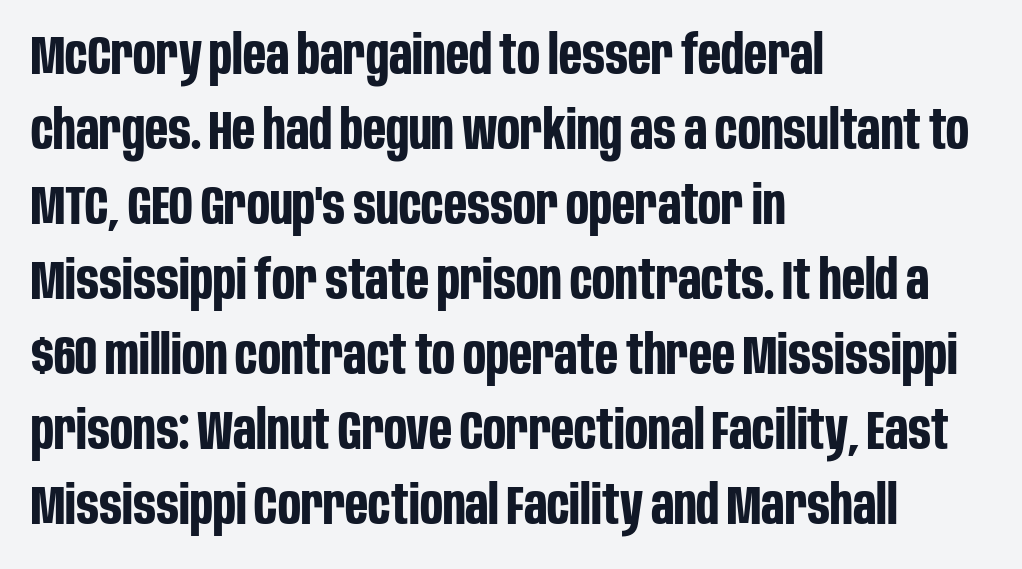
The image shows 54 px bold, condensed sans-serif type, upright; set left-aligned, normal line spacing (1.39x), normal letter spacing, not underlined; low stroke contrast and a large x-height.
